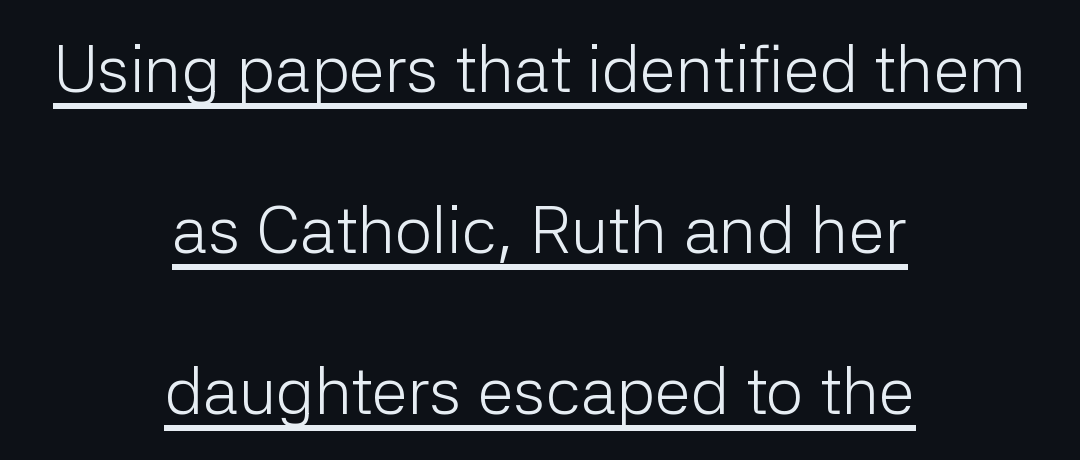
{"serif": "no", "italic": "no", "bold": "no", "weight": "light", "width": "normal", "stroke_contrast": "low", "x_height": "medium", "monospaced": "no", "underline": "yes", "align": "center", "line_spacing": "loose", "line_spacing_ratio": 2.44, "letter_spacing": "normal", "letter_spacing_em": 0.0, "glyph_px": 66}
